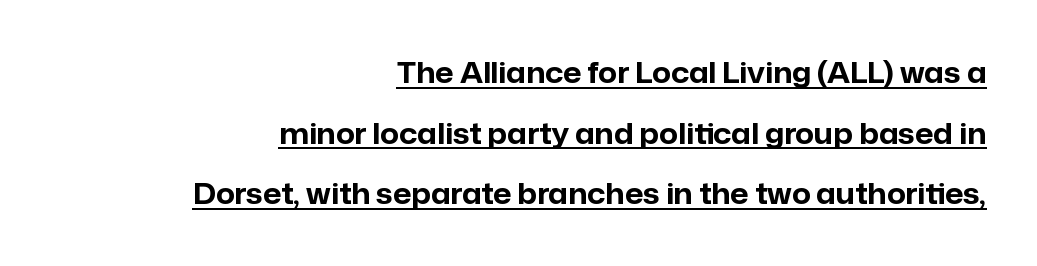
Q: Is the text bold? A: Yes.
Q: Is the text italic (slanted)? A: No, it is upright.
Q: Is the typeface a serif or a sans-serif typeface? A: Sans-serif.
Q: Is the text underlined? A: Yes.
Q: How is the paragraph aligned? A: Right-aligned.
Q: Is the spacing between letters normal or unusually wide? A: Normal.
Q: Is the spacing between lines tight, normal or loose? A: Loose.
Q: Width (condensed, normal, or wide)? A: Normal.
Q: Stroke contrast? A: Low.
Q: x-height? A: Medium.
Q: Monospaced? A: No.
